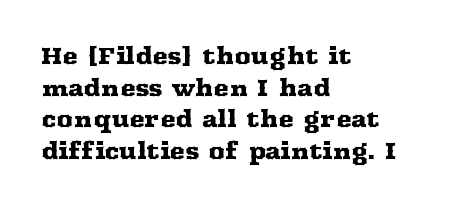
The letterforms sit shoulder to shoulder at normal distance. The paragraph has a hard left edge and a soft right edge. A clean baseline with only descenders dipping below it. No italicization has been applied; the sample stays upright.
